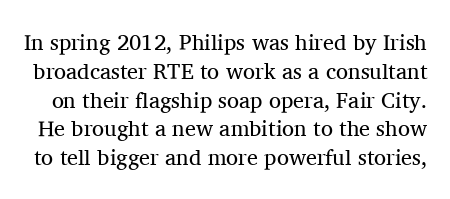
{"italic": "no", "bold": "no", "underline": "no", "line_spacing": "normal", "line_spacing_ratio": 1.31, "letter_spacing": "normal", "letter_spacing_em": 0.0, "glyph_px": 22}
